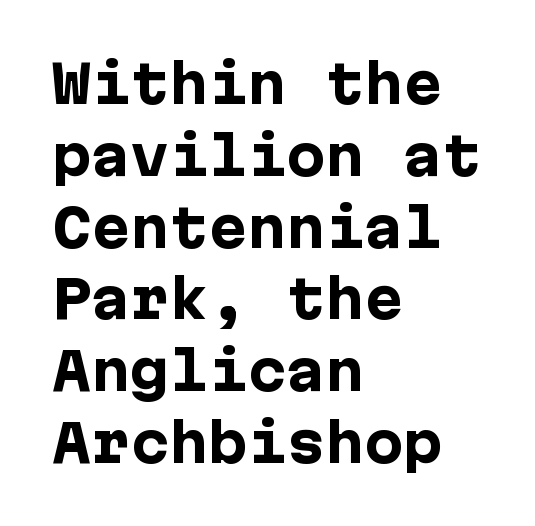
Q: Is the text bold? A: Yes.
Q: Is the text italic (slanted)? A: No, it is upright.
Q: Is the typeface a serif or a sans-serif typeface? A: Sans-serif.
Q: Is the text underlined? A: No.
Q: How is the paragraph aligned? A: Left-aligned.
Q: Is the spacing between letters normal or unusually wide? A: Normal.
Q: Is the spacing between lines tight, normal or loose? A: Normal.
Q: Width (condensed, normal, or wide)? A: Normal.
Q: Stroke contrast? A: Low.
Q: x-height? A: Medium.
